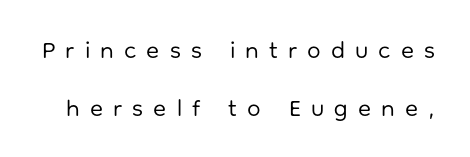
Q: Is the text bold? A: No.
Q: Is the text italic (slanted)? A: No, it is upright.
Q: Is the text underlined? A: No.
Q: Is the spacing between letters normal or unusually wide? A: Unusually wide.
Q: Is the spacing between lines tight, normal or loose? A: Loose.
